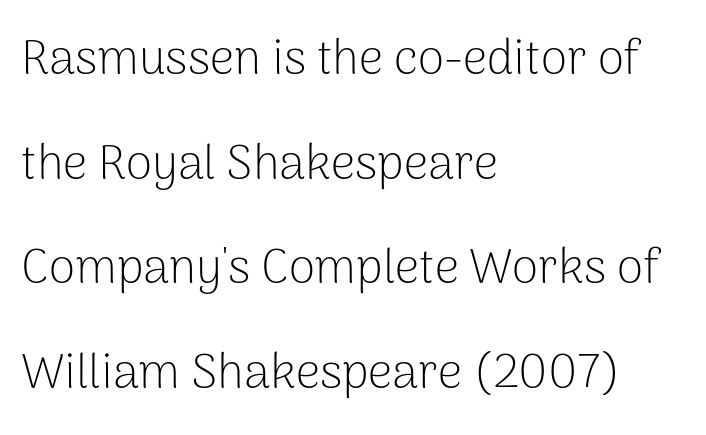
{"serif": "no", "italic": "no", "bold": "no", "weight": "light", "width": "normal", "stroke_contrast": "low", "x_height": "medium", "monospaced": "no", "underline": "no", "align": "left", "line_spacing": "loose", "line_spacing_ratio": 2.18, "letter_spacing": "normal", "letter_spacing_em": 0.0, "glyph_px": 48}
